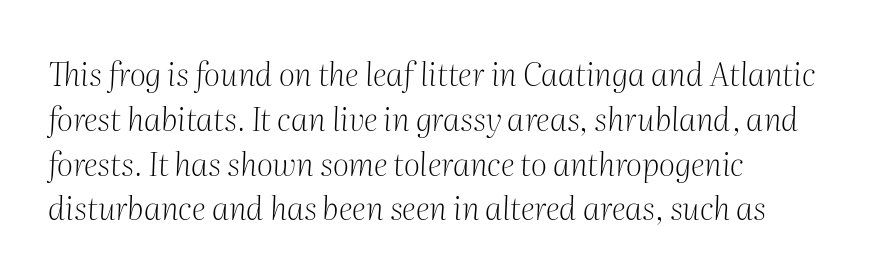
The space directly below the letters is spotless. The paragraph has a hard left edge and a soft right edge. The rendering keeps characters at their native spacing. This sample has the flowing, uneven cadence of proportional lettering.
